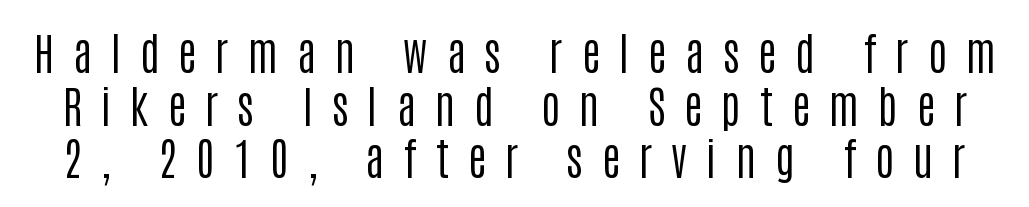
Nothing heavy about these letters — not bold at all. Nobody drew a line under any word here. The passage shown is typed in a proportional face where columns would drift. Grotesque or geometric, the face here clearly has no serifs.
